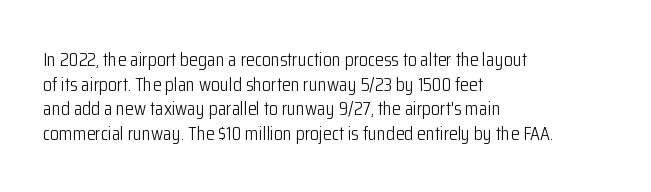
{"italic": "no", "bold": "no", "underline": "no", "align": "left", "line_spacing_ratio": 1.23, "letter_spacing": "normal", "letter_spacing_em": 0.0, "glyph_px": 20}
